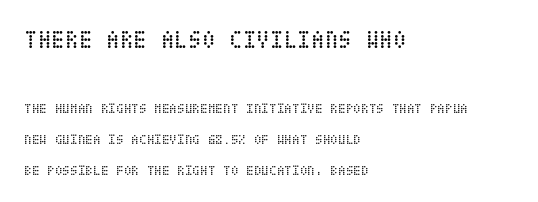
{"italic": "no", "bold": "no", "underline": "no", "align": "left", "line_spacing": "loose", "line_spacing_ratio": 2.2, "letter_spacing": "normal", "letter_spacing_em": 0.0, "larger_block": "first", "size_ratio": 1.79, "glyph_px": 25}
